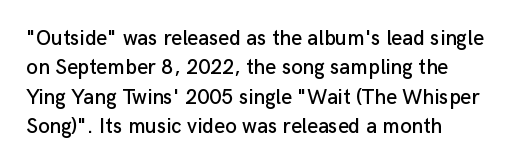
Q: Is the text italic (slanted)? A: No, it is upright.
Q: Is the text underlined? A: No.
Q: Is the spacing between letters normal or unusually wide? A: Normal.
Q: Is the spacing between lines tight, normal or loose? A: Normal.
